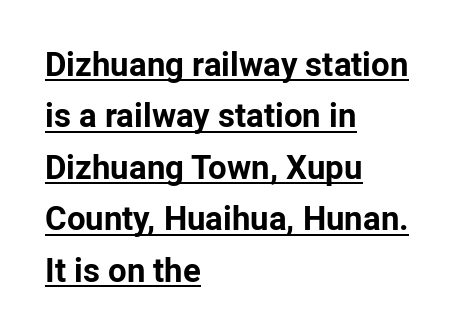
{"serif": "no", "italic": "no", "bold": "yes", "weight": "bold", "width": "normal", "stroke_contrast": "low", "x_height": "medium", "monospaced": "no", "underline": "yes", "align": "left", "line_spacing": "normal", "line_spacing_ratio": 1.56, "letter_spacing": "normal", "letter_spacing_em": 0.0, "glyph_px": 33}
